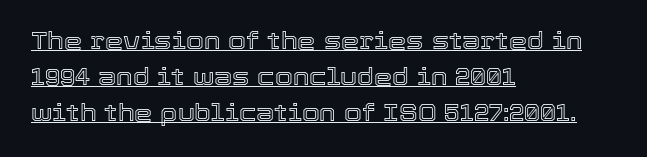
The image shows 23 px text type, upright; set left-aligned, normal line spacing (1.56x), normal letter spacing, underlined.
